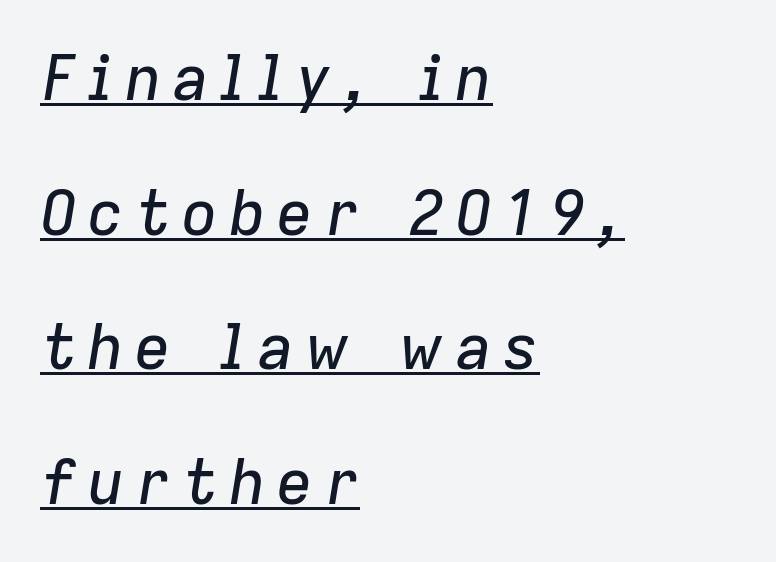
The image shows 62 px text type, italic (leaning right); set left-aligned, loose line spacing (2.17x), underlined; low stroke contrast and a medium x-height.
